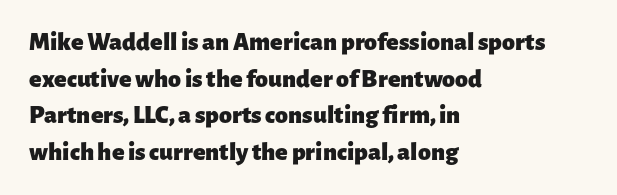
{"italic": "no", "bold": "yes", "underline": "no", "align": "left", "line_spacing": "normal", "line_spacing_ratio": 1.41, "letter_spacing": "normal", "letter_spacing_em": 0.0, "glyph_px": 26}
